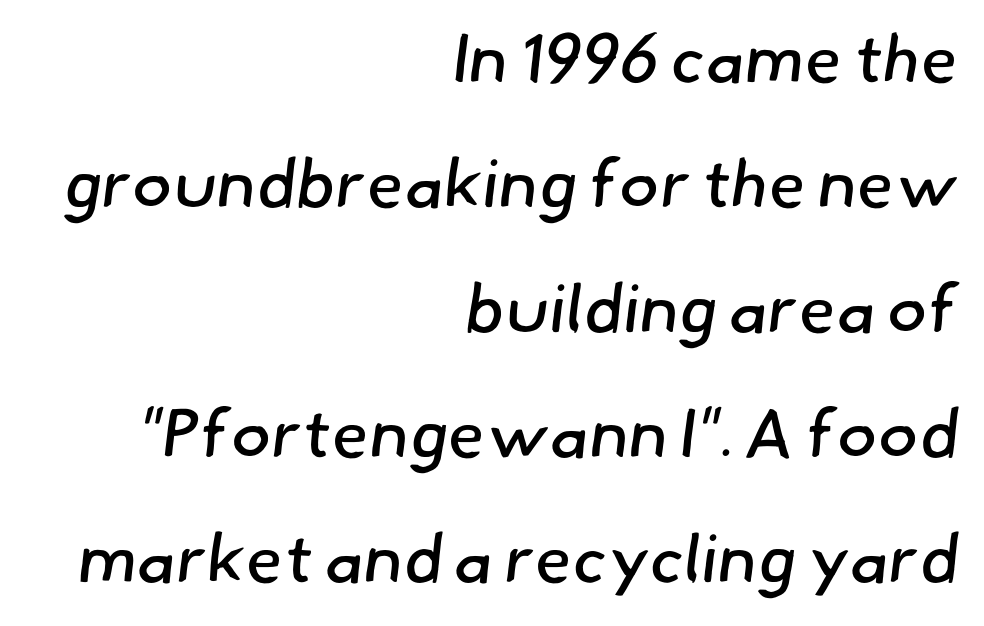
Each letter's strokes conclude bluntly, with no projecting serifs. Think of a printed novel: that variable character pitch is what you see here. Visually the block forms a straight wall on the right and a jagged coastline on the left. The space directly below the letters is spotless. No letter is thick-stroked: the sample isn't bold. The tracking reads as untouched default to a designer's eye.
